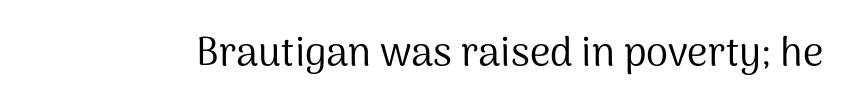
Type style note: lacks serifs. Do the characters align in a grid? No, the font is proportional. Heft: none added — not bold. Posture: vertical. Has an underline been added? It has not.
